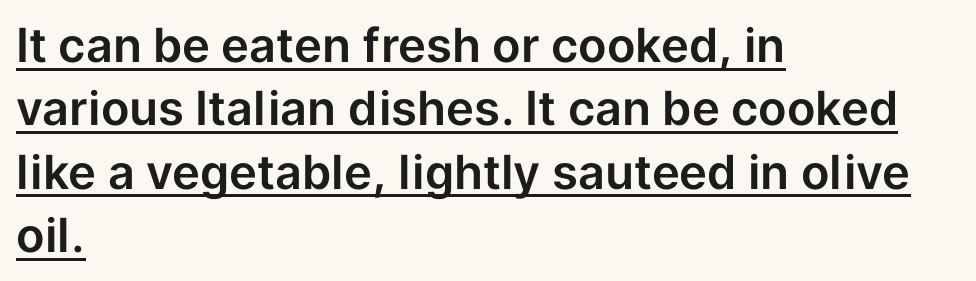
Q: Is the text italic (slanted)? A: No, it is upright.
Q: Is the typeface a serif or a sans-serif typeface? A: Sans-serif.
Q: Is the text underlined? A: Yes.
Q: How is the paragraph aligned? A: Left-aligned.
Q: Is the spacing between letters normal or unusually wide? A: Normal.
Q: Is the spacing between lines tight, normal or loose? A: Normal.
Q: Width (condensed, normal, or wide)? A: Normal.
Q: Stroke contrast? A: Low.
Q: x-height? A: Medium.
Q: Monospaced? A: No.
